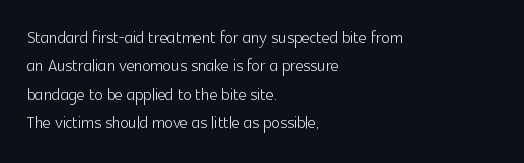
The image shows 22 px text type, upright; set left-aligned, normal line spacing (1.29x), normal letter spacing, not underlined.
